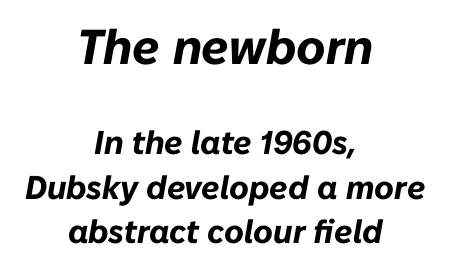
Q: Is the text bold? A: Yes.
Q: Is the text italic (slanted)? A: Yes, it leans right by about 10 degrees.
Q: Is the text underlined? A: No.
Q: How is the paragraph aligned? A: Centered.
Q: Is the spacing between letters normal or unusually wide? A: Normal.
Q: Is the spacing between lines tight, normal or loose? A: Normal.
Q: Which block of text is set in a larger size, the first (top) or the second (bottom)? A: The first (top) one.
Q: Width (condensed, normal, or wide)? A: Normal.
Q: Stroke contrast? A: Low.
Q: x-height? A: Medium.
Q: Monospaced? A: No.
